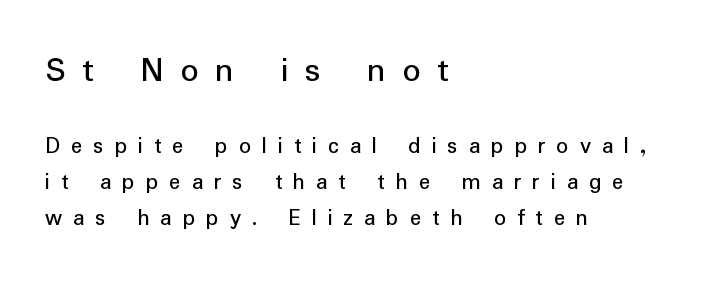
The image shows 36 px regular-weight sans-serif type, upright; set left-aligned, normal line spacing (1.52x), unusually wide letter spacing (+0.45 em), not underlined; the first (top) block is 1.5x larger; low stroke contrast and a medium x-height.
